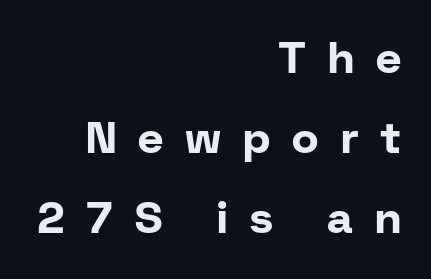
{"serif": "no", "italic": "no", "bold": "yes", "weight": "bold", "width": "normal", "stroke_contrast": "low", "x_height": "medium", "monospaced": "no", "underline": "no", "align": "right", "line_spacing_ratio": 1.82, "letter_spacing": "wide", "letter_spacing_em": 0.5, "glyph_px": 44}
